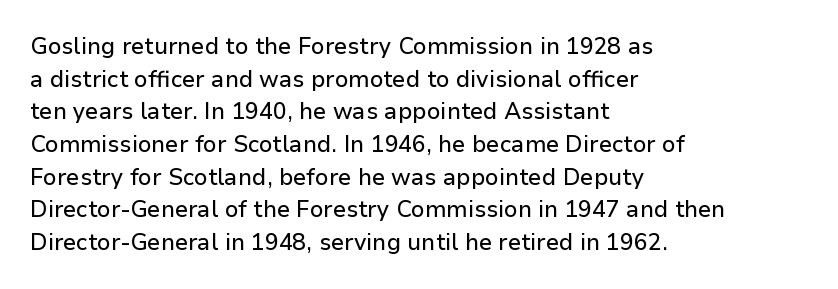
The image shows 23 px text type, upright; set left-aligned, normal line spacing (1.42x), normal letter spacing, not underlined.
